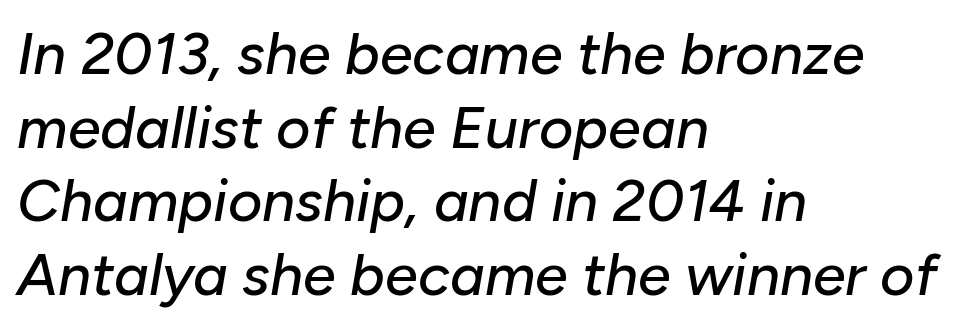
{"italic": "yes", "lean": "right", "slant_degrees": 10, "width": "normal", "stroke_contrast": "low", "x_height": "medium", "monospaced": "no", "underline": "no", "align": "left", "line_spacing": "normal", "line_spacing_ratio": 1.25, "letter_spacing": "normal", "letter_spacing_em": 0.0, "glyph_px": 59}
